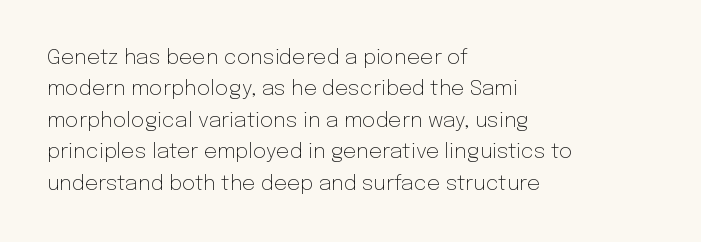
Each row of text sits above clean, open space. Italic? Not at all — the glyphs are vertical. Typeset ragged right — the left edge is the straight one. Each word holds together tightly as a unit, with standard inter-letter gaps. Interline gaps are of average width in this sample.
